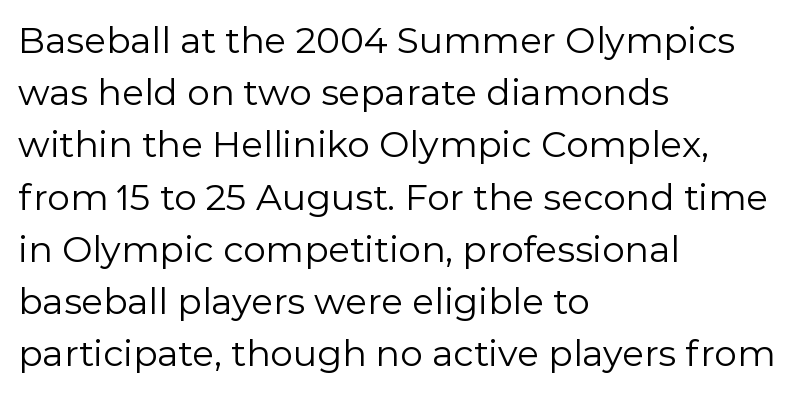
These lines are set flush left with a ragged right edge. Does extra space separate the letters? No, they use regular spacing. Do the characters align in a grid? No, the font is proportional. Caption: face not bold, strokes unweighted.
